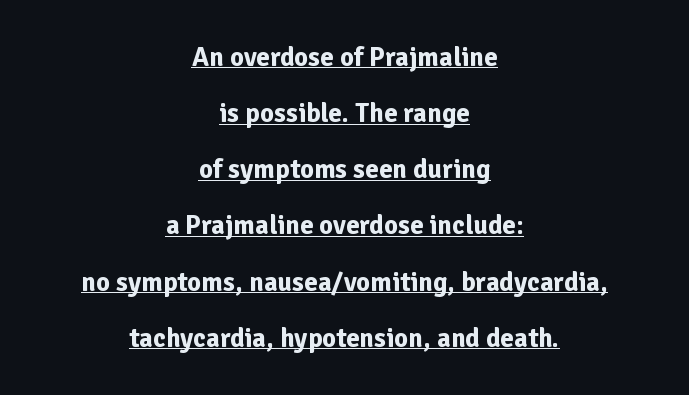
The image shows 27 px bold type, upright; set centered, loose line spacing (2.08x), normal letter spacing, underlined.
